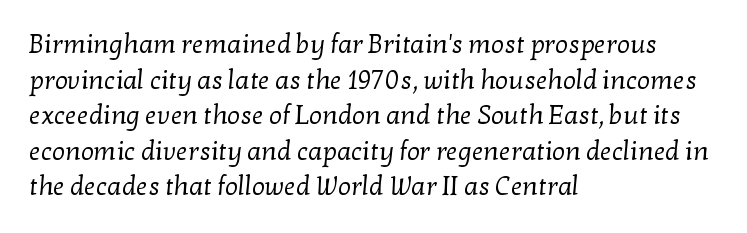
The image shows 26 px text type; set left-aligned, normal line spacing (1.37x), normal letter spacing, not underlined.
